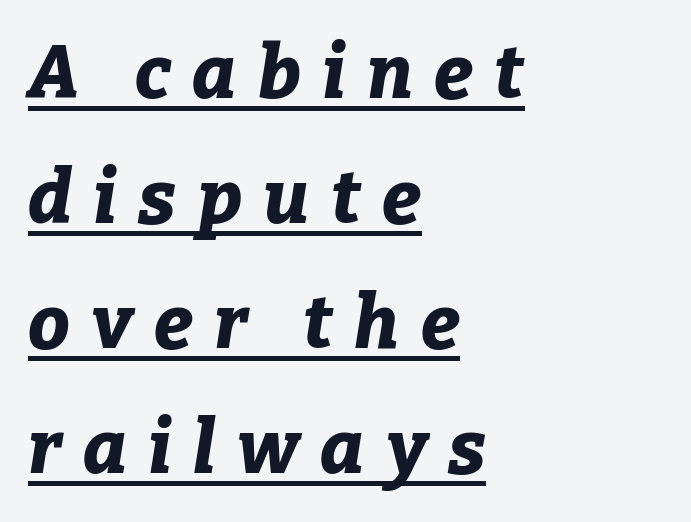
What stands out about the letter spacing? Its width — letters are far apart. Short and long lines alike share a common starting point at left. Summary of vertical rhythm: regular, with standard interline spacing. Every word sits above its own underline. These words are printed bold, with thick strokes throughout. Spacing verdict: proportional, widths tailored to each character.
